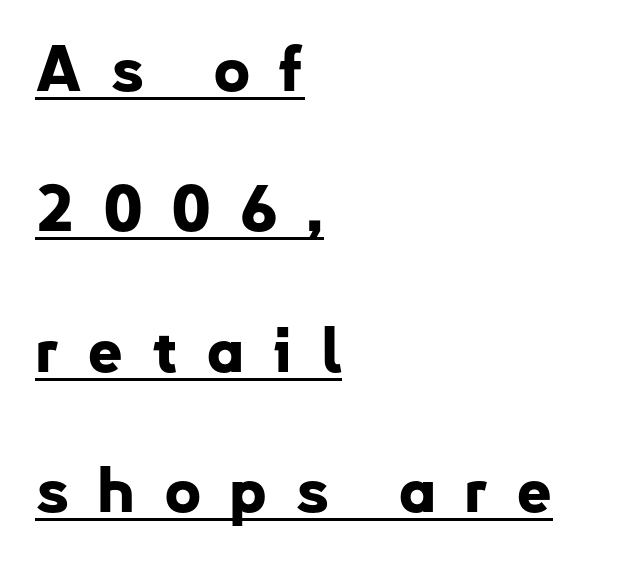
The image shows 63 px bold sans-serif type, upright; set left-aligned, loose line spacing (2.23x), unusually wide letter spacing (+0.44 em), underlined; low stroke contrast and a small x-height.
